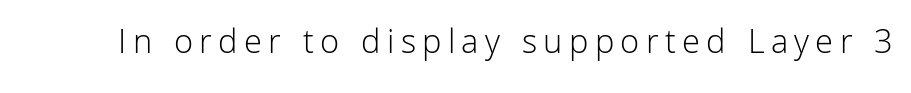
Q: Is the text bold? A: No.
Q: Is the text italic (slanted)? A: No, it is upright.
Q: Is the typeface a serif or a sans-serif typeface? A: Sans-serif.
Q: Is the text underlined? A: No.
Q: Width (condensed, normal, or wide)? A: Normal.
Q: Stroke contrast? A: Low.
Q: x-height? A: Medium.
Q: Monospaced? A: No.
